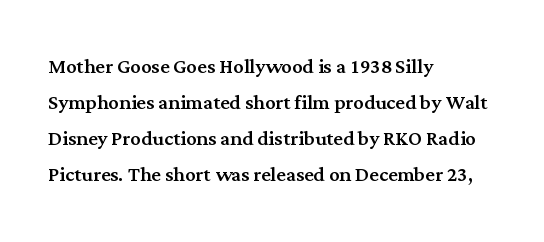
{"italic": "no", "underline": "no", "align": "left", "line_spacing": "normal", "line_spacing_ratio": 1.38, "letter_spacing": "normal", "letter_spacing_em": 0.0, "glyph_px": 26}
